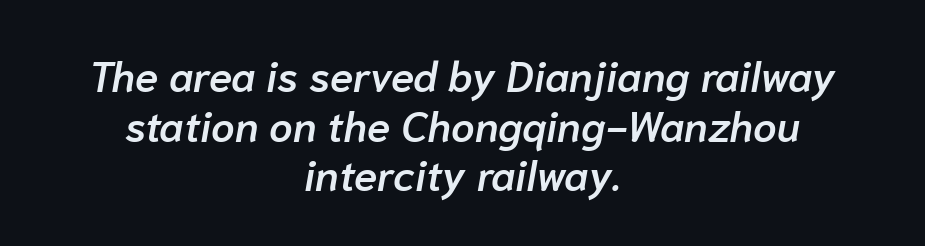
The image shows 42 px semibold type, italic (leaning right); set centered, line spacing 1.18x, normal letter spacing, not underlined; low stroke contrast and a medium x-height.
